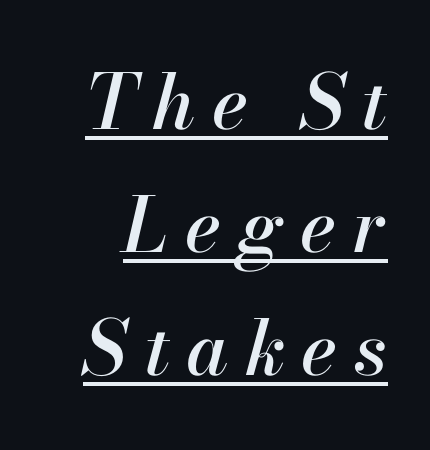
Vertical spacing — default. These lines were composed using italics. The letters are spread apart with noticeably loose tracking. Caption: lettering with a line underneath.
